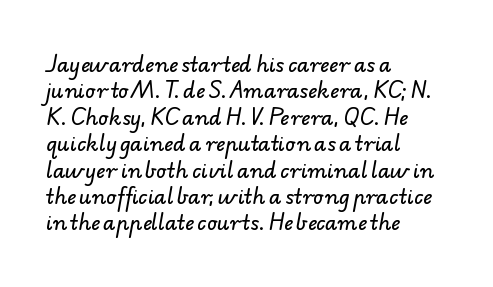
The image shows 20 px text type; set left-aligned, normal line spacing (1.32x), normal letter spacing, not underlined.
